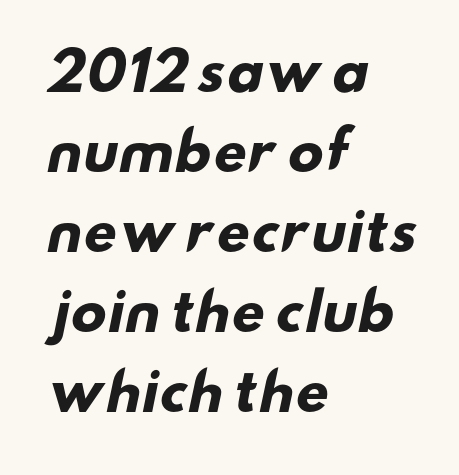
{"serif": "no", "bold": "yes", "weight": "heavy", "width": "wide", "stroke_contrast": "low", "x_height": "small", "monospaced": "no", "underline": "no", "align": "left", "line_spacing": "normal", "line_spacing_ratio": 1.54, "letter_spacing": "normal", "letter_spacing_em": 0.0, "glyph_px": 52}
